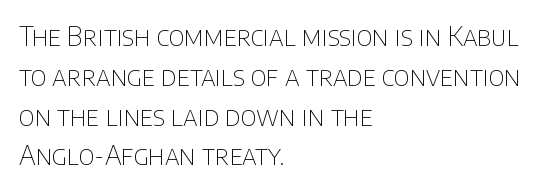
Q: Is the text bold? A: No.
Q: Is the text italic (slanted)? A: No, it is upright.
Q: Is the text underlined? A: No.
Q: How is the paragraph aligned? A: Left-aligned.
Q: Is the spacing between letters normal or unusually wide? A: Normal.
Q: Is the spacing between lines tight, normal or loose? A: Normal.
